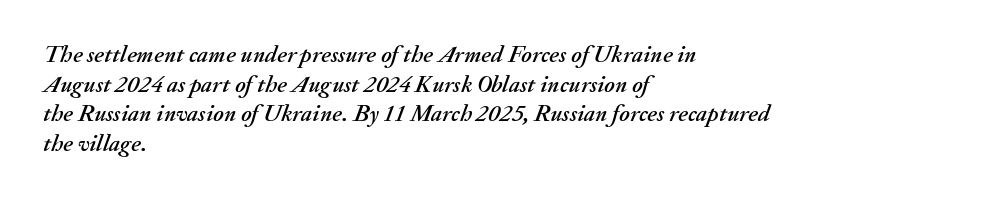
{"italic": "yes", "lean": "right", "slant_degrees": 20, "underline": "no", "align": "left", "line_spacing_ratio": 1.23, "letter_spacing": "normal", "letter_spacing_em": 0.0, "glyph_px": 24}
